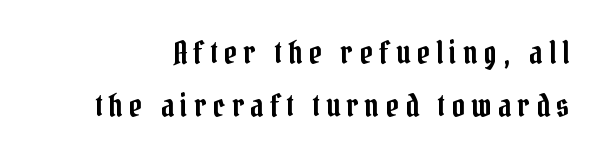
The image shows 32 px condensed serif type, upright; set normal line spacing (1.65x), unusually wide letter spacing (+0.2 em), not underlined; low stroke contrast and a medium x-height.
